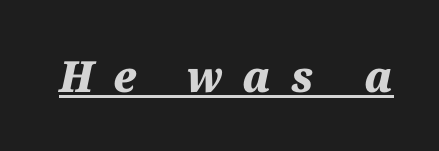
The image shows 43 px heavy type, italic (leaning right); set unusually wide letter spacing (+0.46 em), underlined; medium stroke contrast and a medium x-height.
